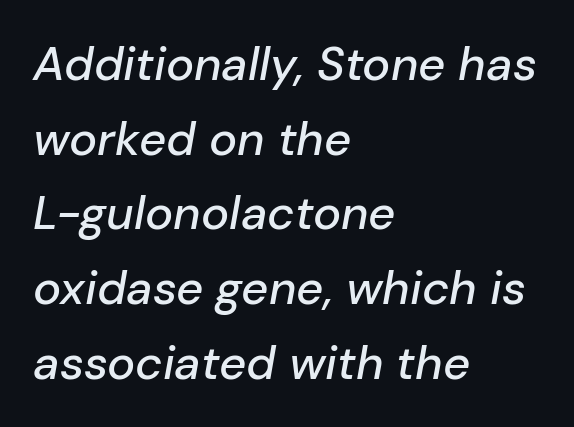
Q: Is the text italic (slanted)? A: Yes, it leans right by about 10 degrees.
Q: Is the text underlined? A: No.
Q: How is the paragraph aligned? A: Left-aligned.
Q: Is the spacing between letters normal or unusually wide? A: Normal.
Q: Is the spacing between lines tight, normal or loose? A: Normal.
Q: Width (condensed, normal, or wide)? A: Normal.
Q: Stroke contrast? A: Low.
Q: x-height? A: Medium.
Q: Monospaced? A: No.
